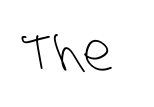
{"serif": "no", "bold": "no", "weight": "light", "width": "condensed", "stroke_contrast": "low", "x_height": "large", "monospaced": "no", "underline": "no", "letter_spacing": "normal", "letter_spacing_em": 0.0, "glyph_px": 52}
